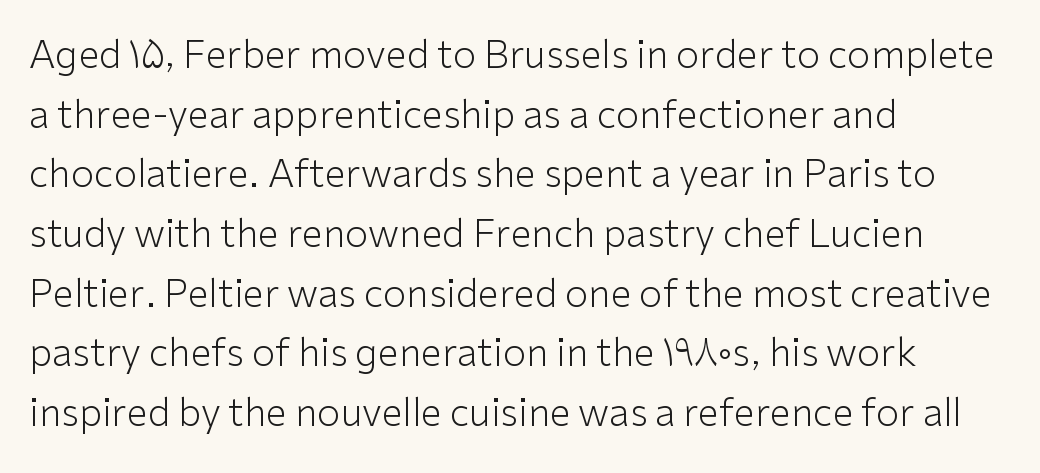
Q: Is the text bold? A: No.
Q: Is the text italic (slanted)? A: No, it is upright.
Q: Is the typeface a serif or a sans-serif typeface? A: Sans-serif.
Q: Is the text underlined? A: No.
Q: How is the paragraph aligned? A: Left-aligned.
Q: Is the spacing between letters normal or unusually wide? A: Normal.
Q: Is the spacing between lines tight, normal or loose? A: Normal.
Q: Width (condensed, normal, or wide)? A: Normal.
Q: Stroke contrast? A: Low.
Q: x-height? A: Medium.
Q: Monospaced? A: No.
